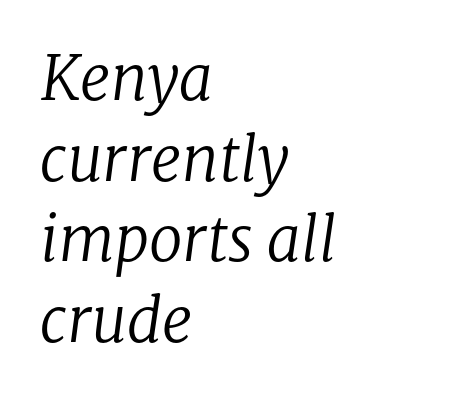
The image shows 61 px regular-weight serif type, italic (leaning right); set left-aligned, normal line spacing (1.32x), normal letter spacing, not underlined; low stroke contrast and a medium x-height.
